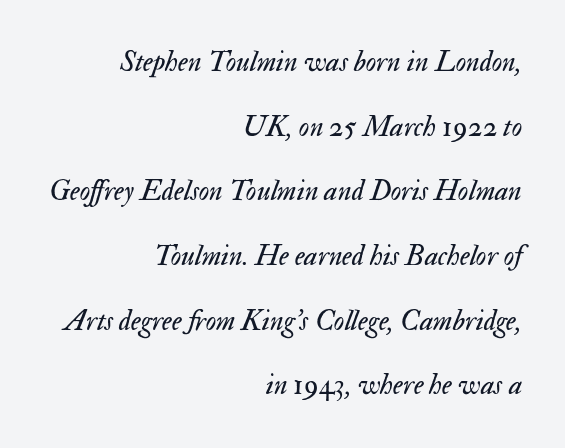
Is this a fixed-width face? No — the glyphs have proportional, varying widths. These lines keep a tight, regular rhythm from letter to letter. Quick note: interline space is abundant. These glyphs show unthickened strokes, regular width or finer.
